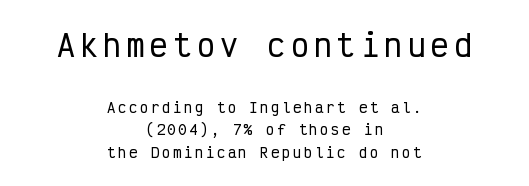
Q: Is the text italic (slanted)? A: No, it is upright.
Q: Is the typeface a serif or a sans-serif typeface? A: Sans-serif.
Q: Is the text underlined? A: No.
Q: How is the paragraph aligned? A: Centered.
Q: Is the spacing between lines tight, normal or loose? A: Normal.
Q: Which block of text is set in a larger size, the first (top) or the second (bottom)? A: The first (top) one.
Q: Width (condensed, normal, or wide)? A: Condensed.
Q: Stroke contrast? A: Low.
Q: x-height? A: Medium.
Q: Monospaced? A: Yes.
